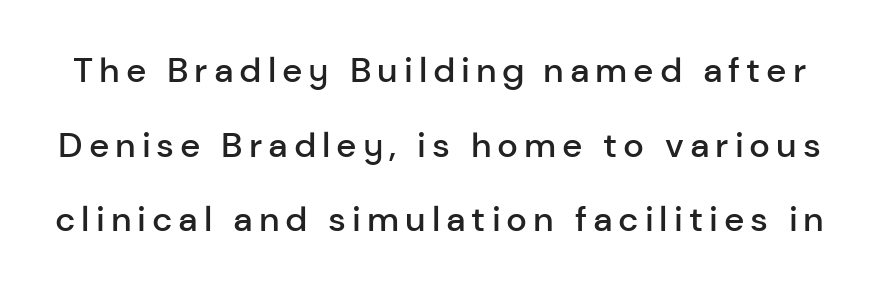
The image shows 35 px semibold sans-serif type, upright; set loose line spacing (2.13x), not underlined; low stroke contrast and a medium x-height.
